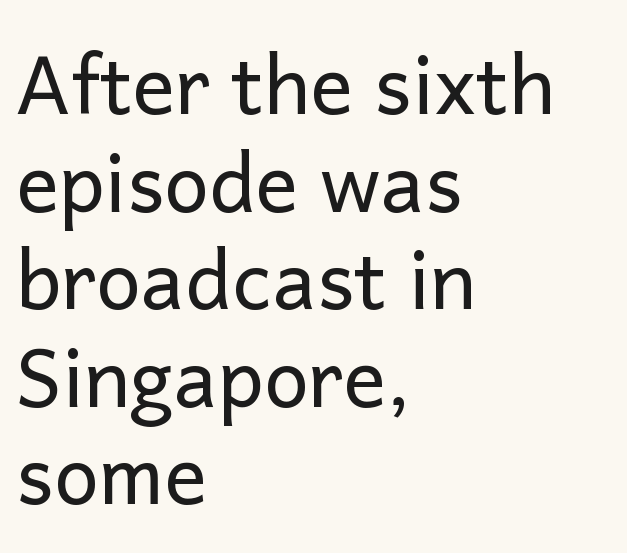
The image shows 80 px regular-weight sans-serif type, upright; set left-aligned, line spacing 1.22x, normal letter spacing, not underlined; low stroke contrast and a medium x-height.
